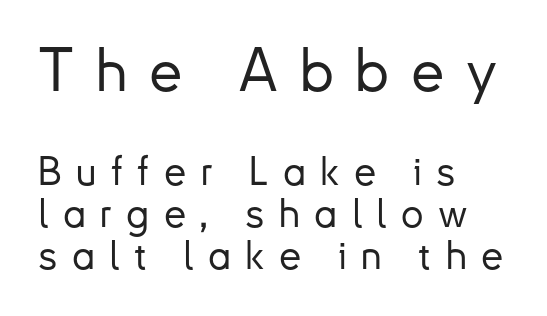
{"serif": "no", "italic": "no", "width": "normal", "stroke_contrast": "low", "x_height": "small", "monospaced": "no", "underline": "no", "align": "left", "line_spacing": "tight", "line_spacing_ratio": 1.05, "letter_spacing": "wide", "letter_spacing_em": 0.36, "larger_block": "first", "size_ratio": 1.5, "glyph_px": 60}
